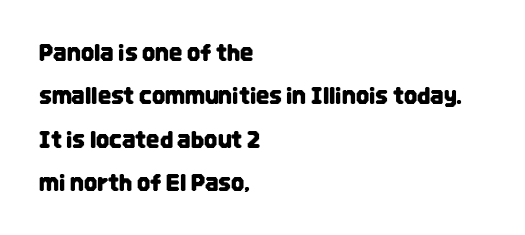
The image shows 23 px text type, upright; set left-aligned, line spacing 1.89x, normal letter spacing, not underlined.
